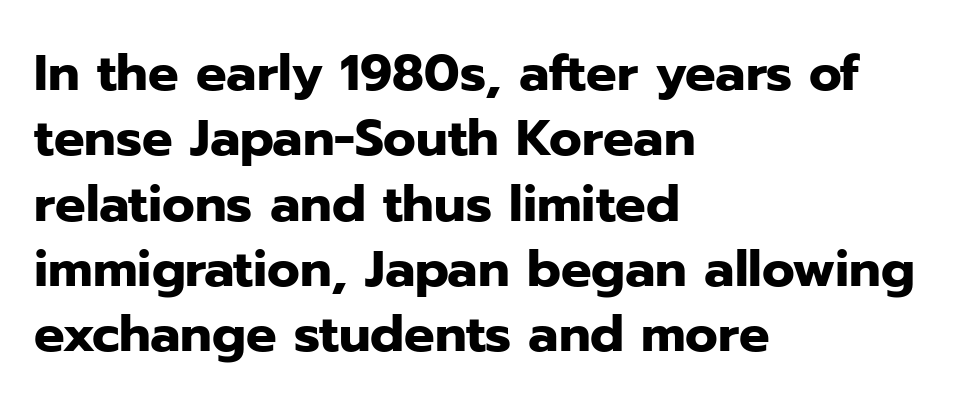
{"serif": "no", "italic": "no", "bold": "yes", "weight": "heavy", "width": "normal", "stroke_contrast": "low", "x_height": "medium", "monospaced": "no", "underline": "no", "align": "left", "line_spacing": "normal", "line_spacing_ratio": 1.28, "letter_spacing": "normal", "letter_spacing_em": 0.0, "glyph_px": 51}
